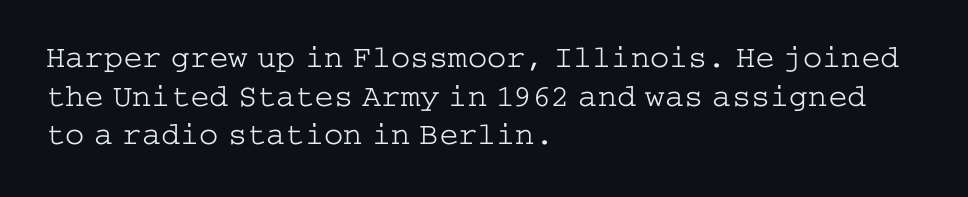
{"serif": "yes", "italic": "no", "bold": "no", "weight": "light", "width": "wide", "stroke_contrast": "low", "x_height": "medium", "underline": "no", "align": "left", "line_spacing_ratio": 1.21, "letter_spacing": "normal", "letter_spacing_em": 0.0, "glyph_px": 32}
